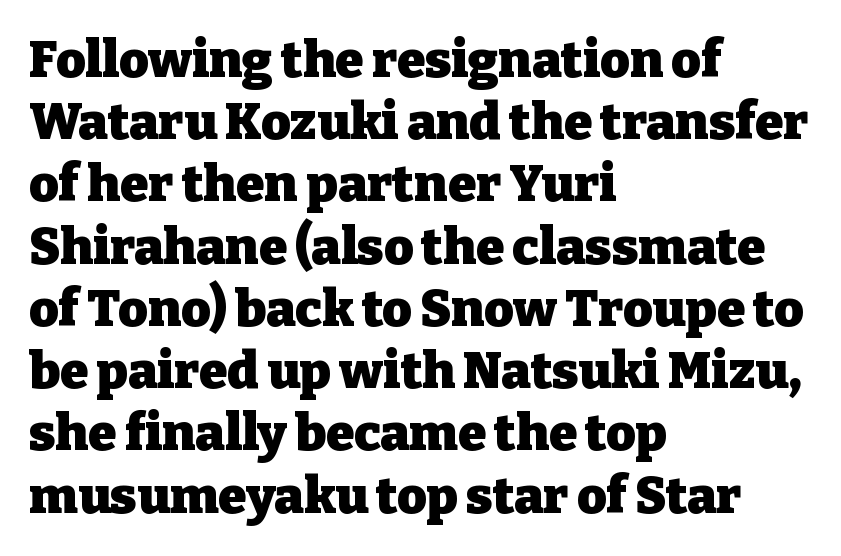
Q: Is the text bold? A: Yes.
Q: Is the text italic (slanted)? A: No, it is upright.
Q: Is the typeface a serif or a sans-serif typeface? A: Serif.
Q: Is the text underlined? A: No.
Q: How is the paragraph aligned? A: Left-aligned.
Q: Is the spacing between letters normal or unusually wide? A: Normal.
Q: Width (condensed, normal, or wide)? A: Normal.
Q: Stroke contrast? A: Low.
Q: x-height? A: Medium.
Q: Monospaced? A: No.
